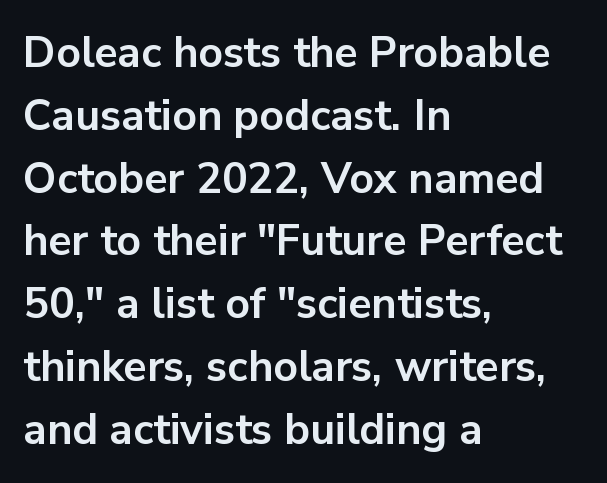
The text was rendered using a sans face with plain stroke endings. These lines were composed using upright roman letters. The designer left line spacing at the default. Look at the stroke-to-counter ratio: heavy, a bold. A classic flush-left, rag-right setting is used for this passage. Default kerning and tracking; the words read as compact shapes.
